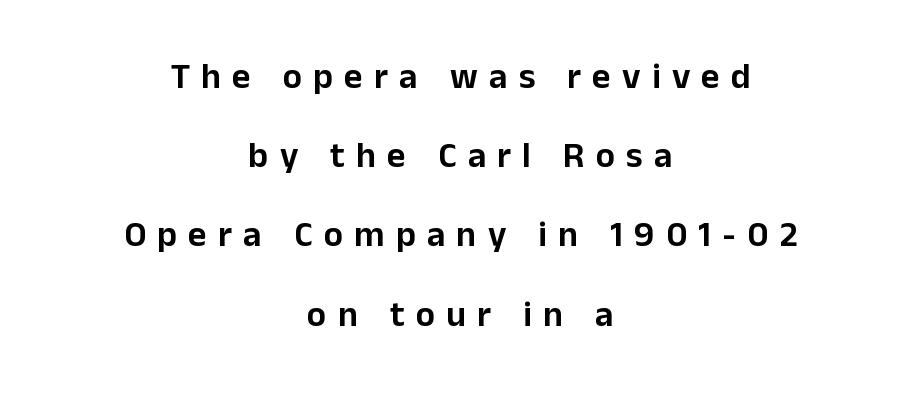
The image shows 36 px sans-serif type, upright; set centered, loose line spacing (2.2x), unusually wide letter spacing (+0.31 em), not underlined; low stroke contrast and a medium x-height.
